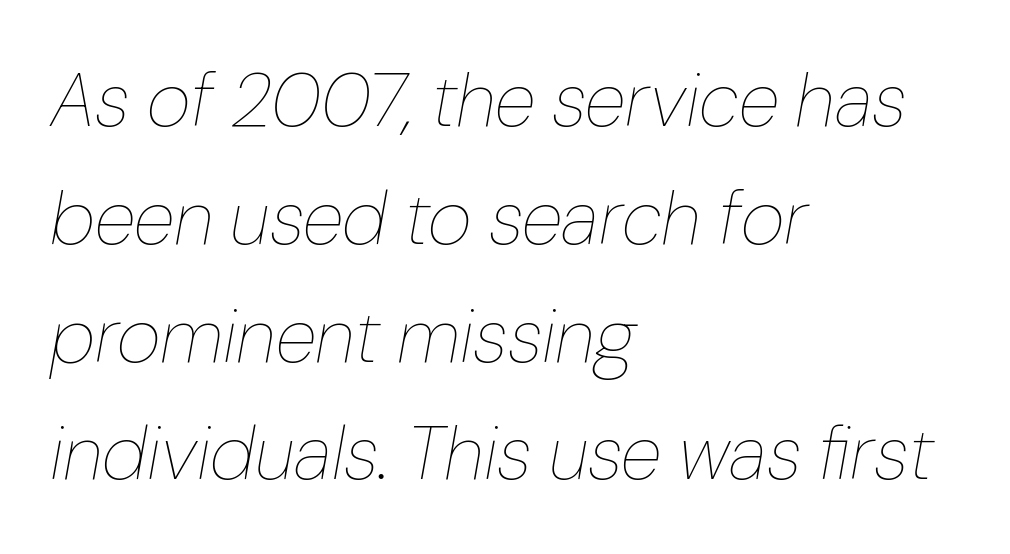
{"italic": "yes", "lean": "right", "slant_degrees": 10, "bold": "no", "weight": "thin", "width": "normal", "stroke_contrast": "low", "x_height": "medium", "monospaced": "no", "underline": "no", "align": "left", "line_spacing": "normal", "line_spacing_ratio": 1.55, "letter_spacing": "normal", "letter_spacing_em": 0.0, "glyph_px": 76}
